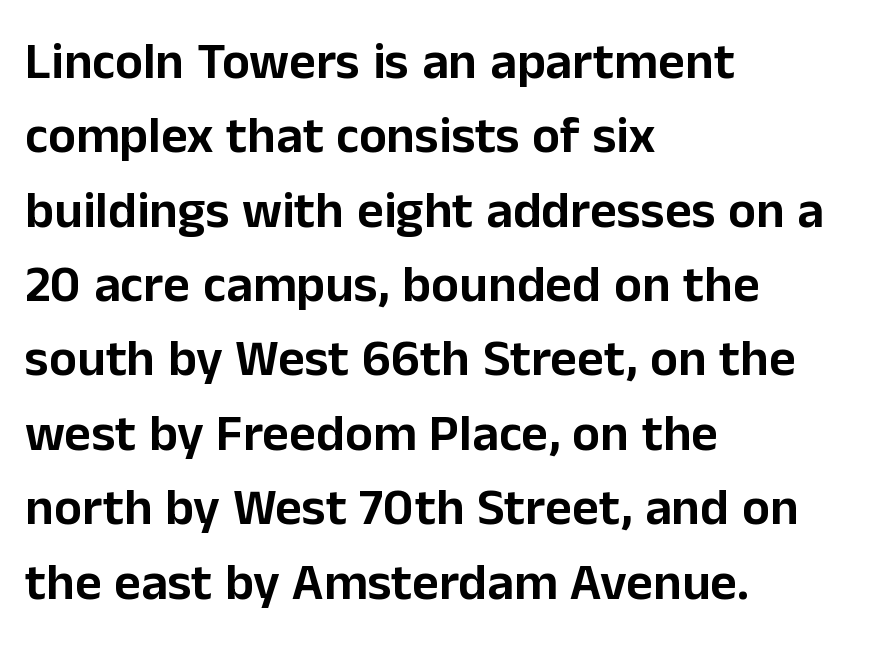
The image shows 52 px sans-serif type, upright; set left-aligned, normal line spacing (1.43x), normal letter spacing, not underlined; low stroke contrast and a medium x-height.
